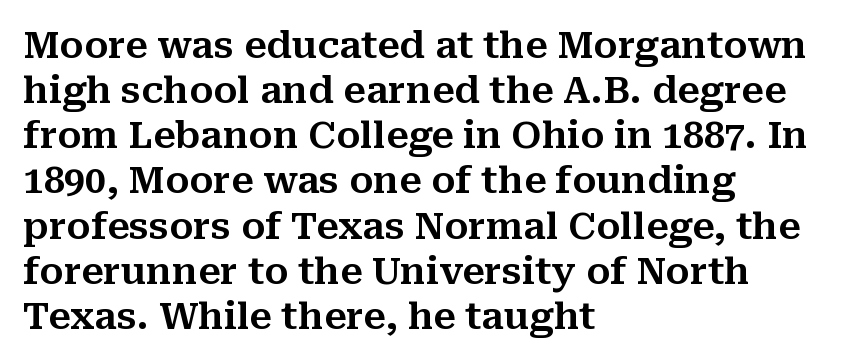
What stands out about the letter spacing? Nothing — it is the standard amount. You can tell it's not italic because the verticals are truly vertical. The face used here is proportionally spaced, like ordinary book or web type. Teacher's note: observe the even left margin — that is flush-left alignment. The words here are not underlined.
